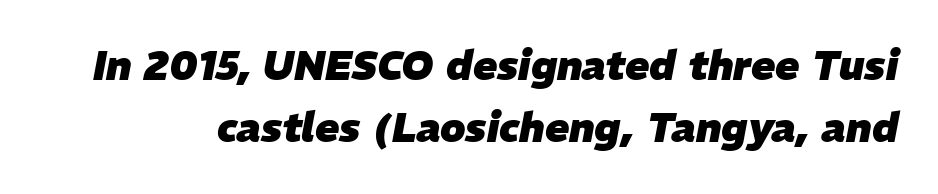
Thick stems and heavy bowls — unmistakably bold. What's the leading like? Ordinary, nothing unusual. Style check: oblique. Honestly, the letter spacing is just normal — you wouldn't notice it.
